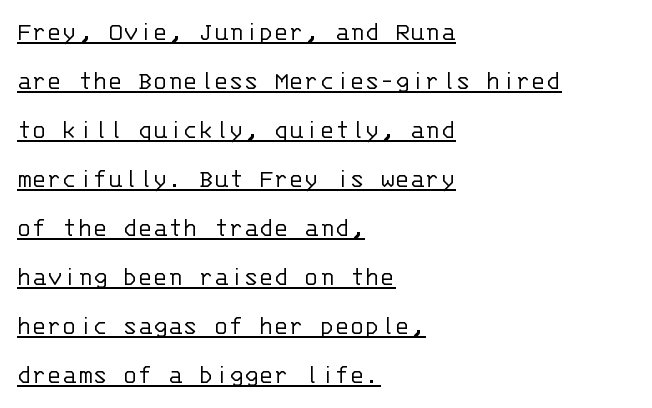
No extra tracking has been applied to these lines. This is not heavy type; no bold has been used. The rendering uses typewriter-style spacing with identical character cells. Layout note: lines flush left. The lettering stays uniformly vertical, giving the passage a roman look. The face used here is a sans, in the tradition of grotesques and geometrics.
